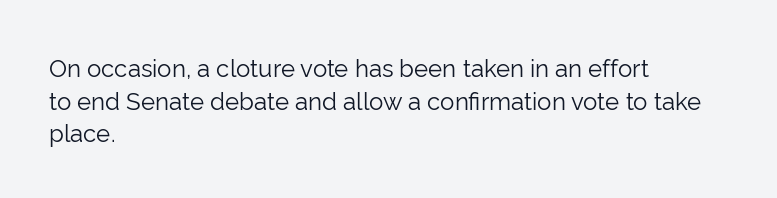
{"italic": "no", "bold": "no", "underline": "no", "align": "left", "line_spacing": "normal", "line_spacing_ratio": 1.36, "letter_spacing": "normal", "letter_spacing_em": 0.0, "glyph_px": 24}
